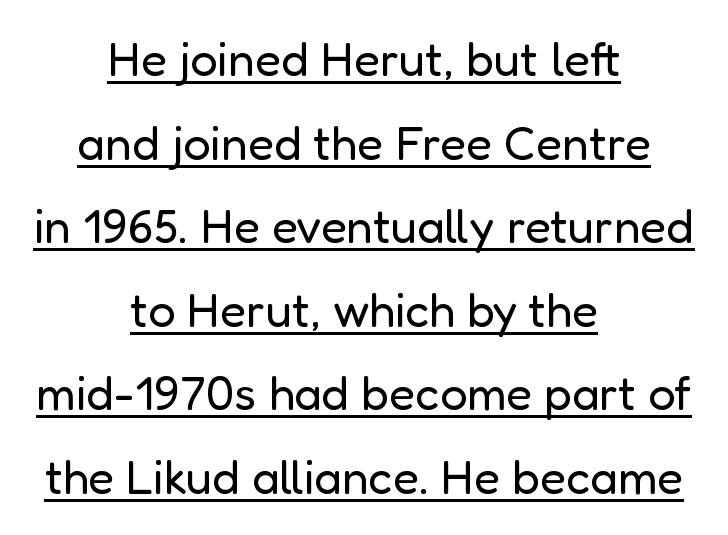
Q: Is the text bold? A: No.
Q: Is the text italic (slanted)? A: No, it is upright.
Q: Is the typeface a serif or a sans-serif typeface? A: Sans-serif.
Q: Is the text underlined? A: Yes.
Q: How is the paragraph aligned? A: Centered.
Q: Is the spacing between letters normal or unusually wide? A: Normal.
Q: Width (condensed, normal, or wide)? A: Normal.
Q: Stroke contrast? A: Low.
Q: x-height? A: Medium.
Q: Monospaced? A: No.
